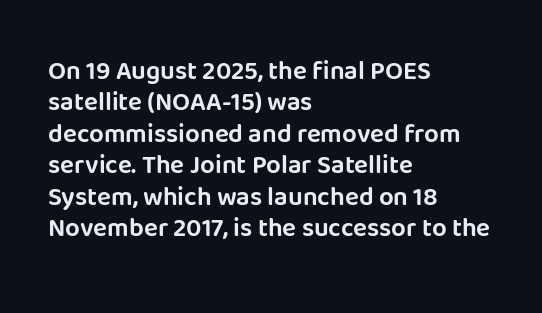
The image shows 26 px text type, upright; set left-aligned, line spacing 1.21x, normal letter spacing, not underlined.
